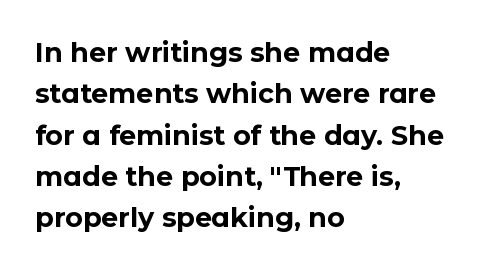
Q: Is the text bold? A: Yes.
Q: Is the text italic (slanted)? A: No, it is upright.
Q: Is the text underlined? A: No.
Q: How is the paragraph aligned? A: Left-aligned.
Q: Is the spacing between letters normal or unusually wide? A: Normal.
Q: Is the spacing between lines tight, normal or loose? A: Normal.
